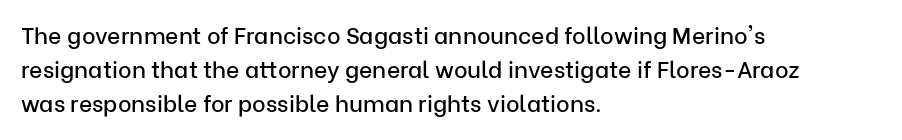
Q: Is the text italic (slanted)? A: No, it is upright.
Q: Is the text underlined? A: No.
Q: How is the paragraph aligned? A: Left-aligned.
Q: Is the spacing between letters normal or unusually wide? A: Normal.
Q: Is the spacing between lines tight, normal or loose? A: Normal.
